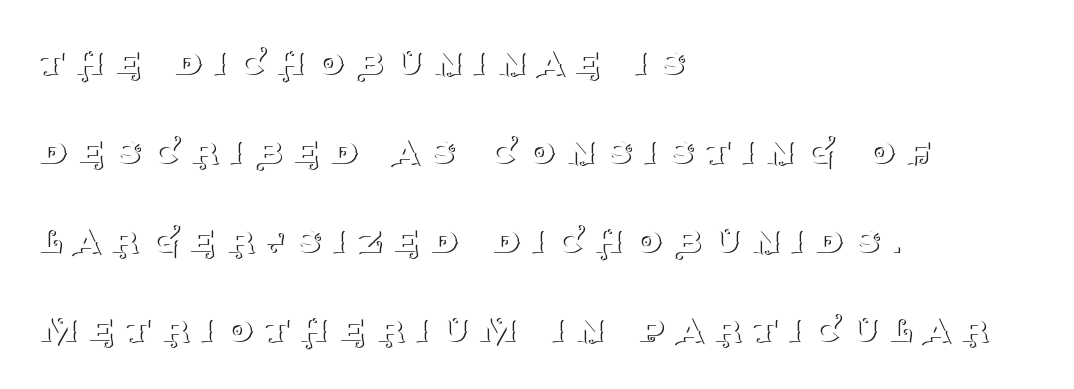
In terms of posture, this sample is upright. Weight: not bold — regular or lighter. The letters advance in unequal steps, a hallmark of proportional type. Typeset ragged right — the left edge is the straight one.
